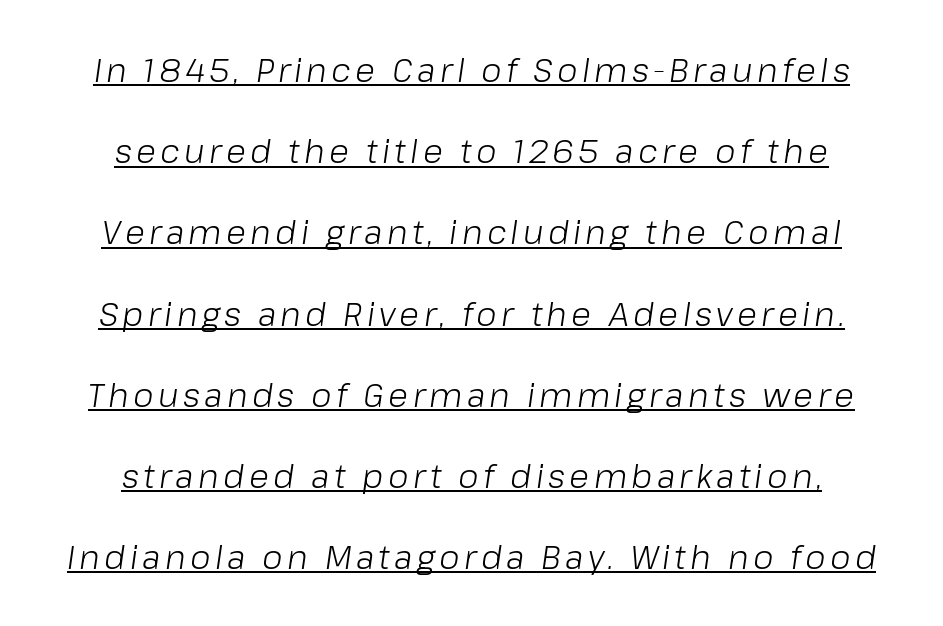
{"italic": "yes", "lean": "right", "slant_degrees": 8, "bold": "no", "weight": "light", "width": "normal", "stroke_contrast": "low", "x_height": "medium", "monospaced": "no", "underline": "yes", "align": "center", "line_spacing": "loose", "line_spacing_ratio": 2.46, "glyph_px": 33}
